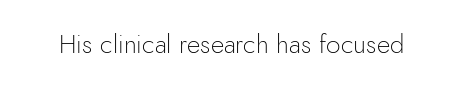
The image shows 26 px text type, upright; set normal letter spacing, not underlined.
